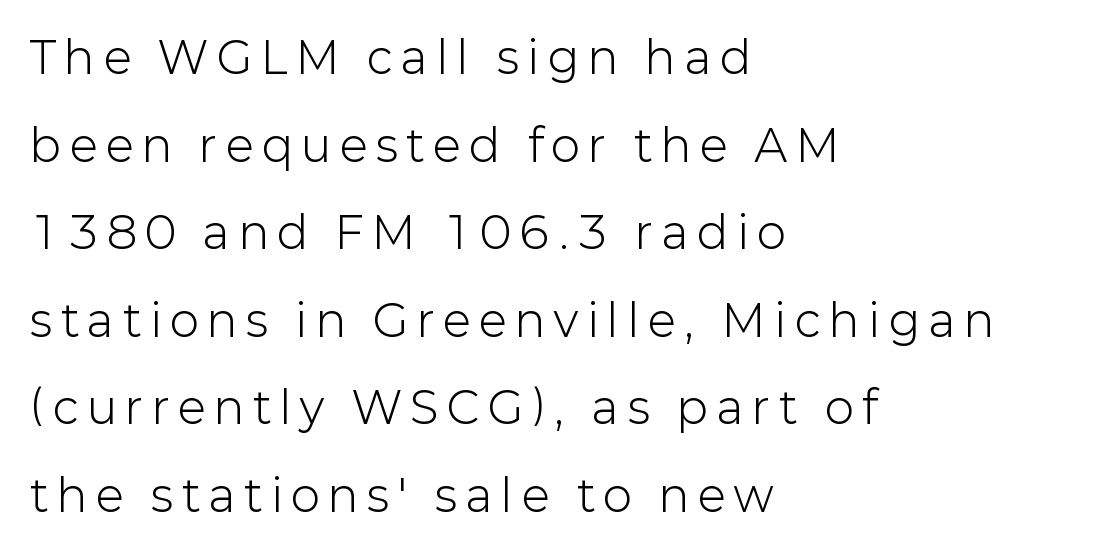
{"serif": "no", "italic": "no", "bold": "no", "weight": "light", "width": "normal", "stroke_contrast": "low", "x_height": "medium", "monospaced": "no", "underline": "no", "align": "left", "line_spacing": "loose", "line_spacing_ratio": 1.99, "letter_spacing": "wide", "letter_spacing_em": 0.21, "glyph_px": 44}
